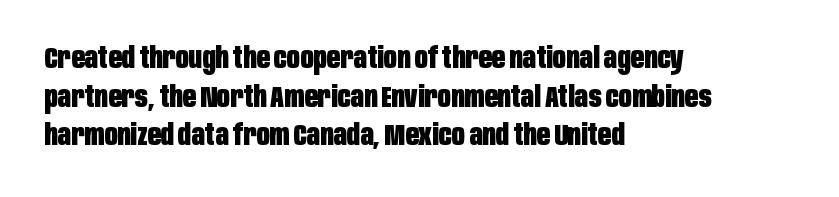
Does the copy run flush right? No — it runs flush left. Check the space under the baseline: it is left empty. Each letter keeps its own natural width here, so spacing adapts to shape. The type sits square on the baseline with zero lean. Does the type have serifs? No, each stem ends abruptly.
